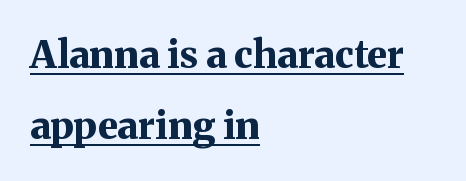
Posture: vertical. Notice how the passage keeps a crisp vertical edge on the left only. The designer went with a serif here, giving each stem small feet. How heavy is the stroke? Heavy — this is a bold.
